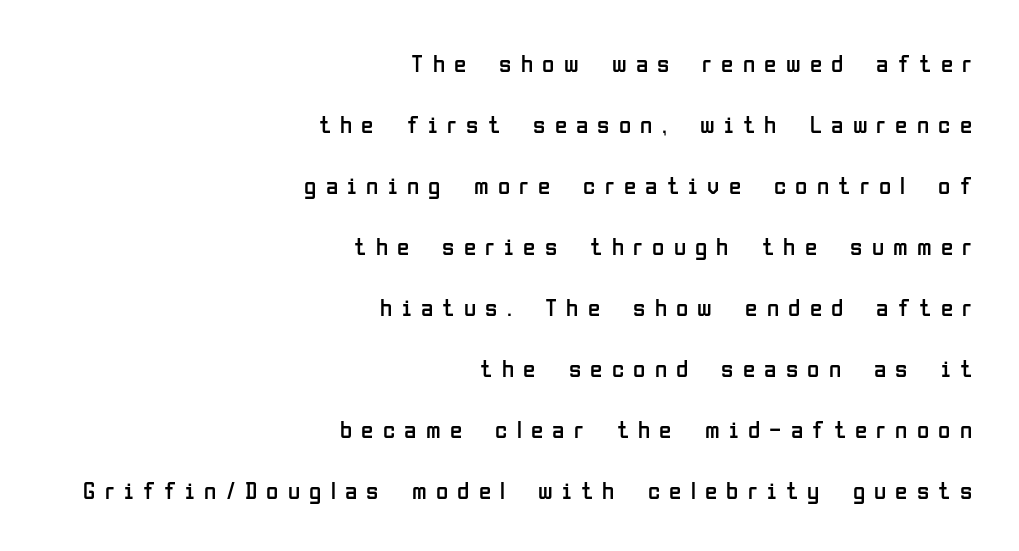
The image shows 25 px text type, upright; set right-aligned, loose line spacing (2.44x), unusually wide letter spacing (+0.37 em), not underlined.
